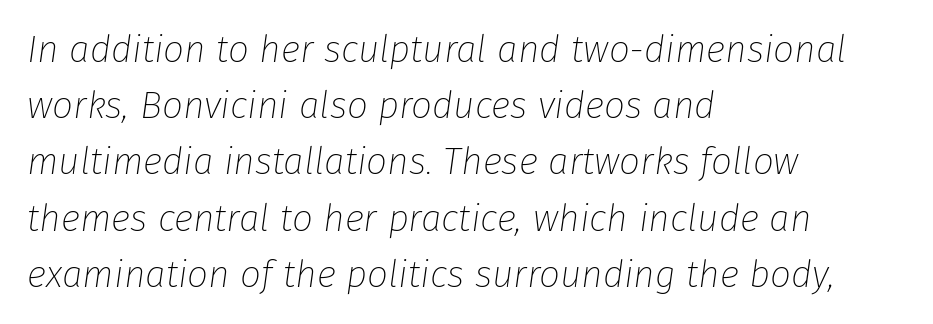
{"italic": "yes", "lean": "right", "slant_degrees": 8, "bold": "no", "weight": "thin", "width": "normal", "stroke_contrast": "low", "x_height": "medium", "monospaced": "no", "underline": "no", "align": "left", "line_spacing": "normal", "line_spacing_ratio": 1.52, "letter_spacing": "normal", "letter_spacing_em": 0.0, "glyph_px": 37}
